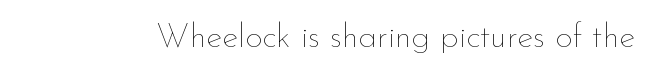
The image shows 34 px thin type, upright; set normal letter spacing, not underlined; low stroke contrast and a small x-height.
